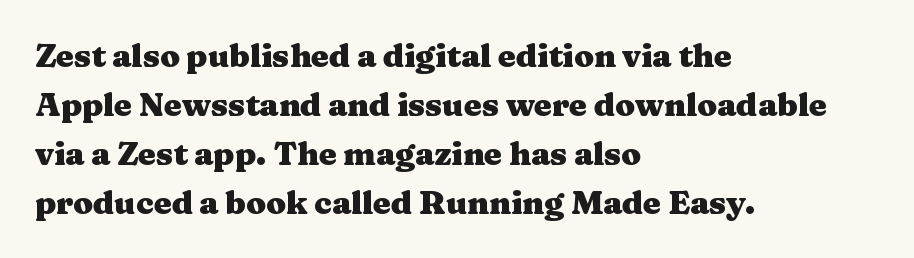
Q: Is the text bold? A: Yes.
Q: Is the text italic (slanted)? A: No, it is upright.
Q: Is the typeface a serif or a sans-serif typeface? A: Serif.
Q: Is the text underlined? A: No.
Q: How is the paragraph aligned? A: Left-aligned.
Q: Is the spacing between letters normal or unusually wide? A: Normal.
Q: Is the spacing between lines tight, normal or loose? A: Normal.
Q: Width (condensed, normal, or wide)? A: Wide.
Q: Stroke contrast? A: Medium.
Q: x-height? A: Medium.
Q: Monospaced? A: No.
